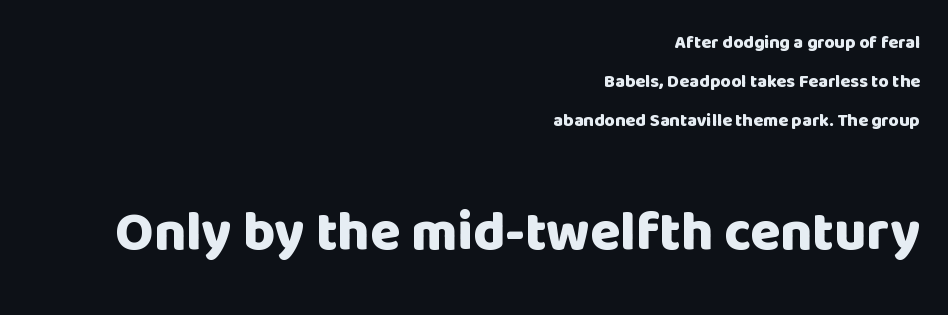
{"serif": "no", "italic": "no", "bold": "yes", "weight": "heavy", "width": "normal", "stroke_contrast": "low", "x_height": "large", "monospaced": "no", "underline": "no", "align": "right", "line_spacing": "loose", "line_spacing_ratio": 2.16, "letter_spacing": "normal", "letter_spacing_em": 0.0, "larger_block": "second", "size_ratio": 3.06, "glyph_px": 55}
